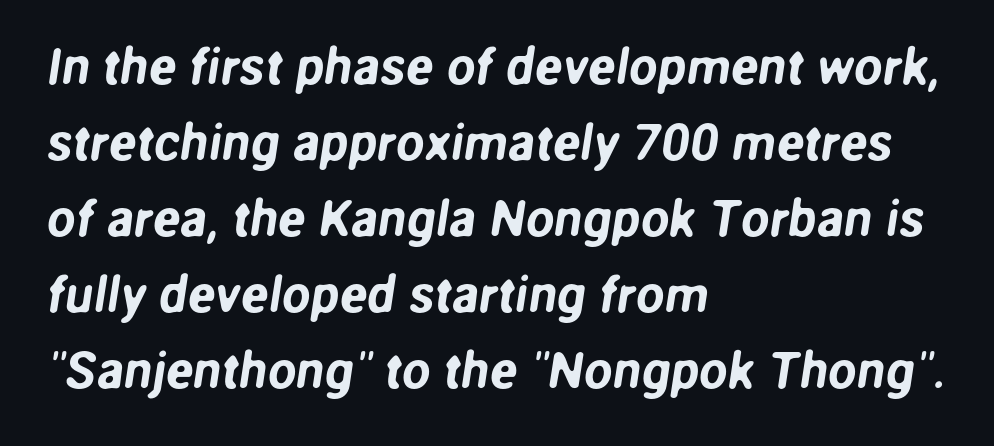
Q: Is the typeface a serif or a sans-serif typeface? A: Sans-serif.
Q: Is the text underlined? A: No.
Q: How is the paragraph aligned? A: Left-aligned.
Q: Is the spacing between letters normal or unusually wide? A: Normal.
Q: Is the spacing between lines tight, normal or loose? A: Normal.
Q: Width (condensed, normal, or wide)? A: Normal.
Q: Stroke contrast? A: Low.
Q: x-height? A: Medium.
Q: Monospaced? A: No.
